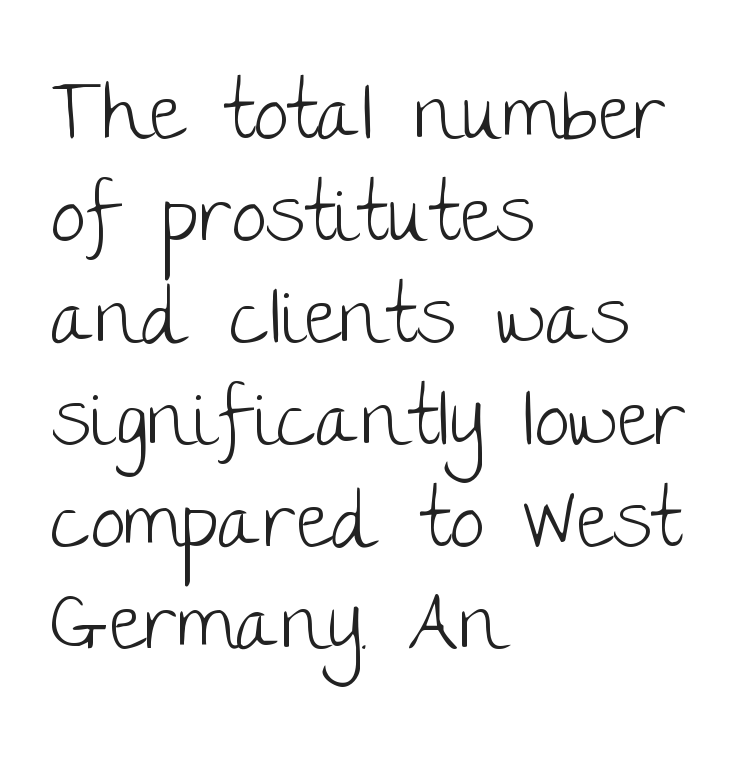
The letters stand straight up with perfectly vertical stems. Character widths vary here, with narrow letters taking less room than wide ones. The typesetting does not lean heavy: it is not bold. In terms of letterspacing, this is plain default setting. Rows of type keep a routine distance in the vertical direction.
